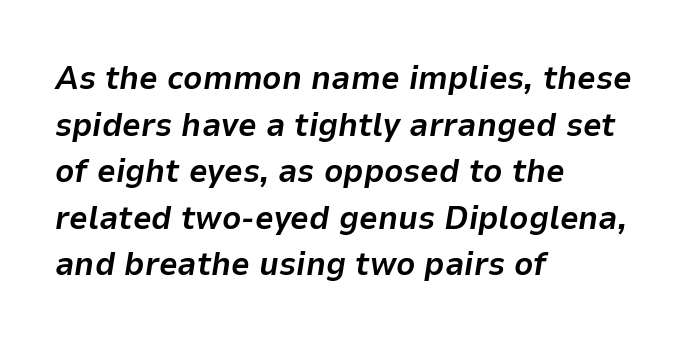
The image shows 33 px bold type, italic (leaning right); set left-aligned, normal line spacing (1.41x), normal letter spacing, not underlined; low stroke contrast and a medium x-height.
